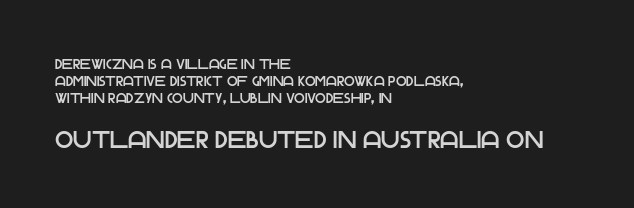
The image shows 24 px text type, upright; set left-aligned, line spacing 1.2x, normal letter spacing, not underlined; the second (bottom) block is 1.71x larger.
